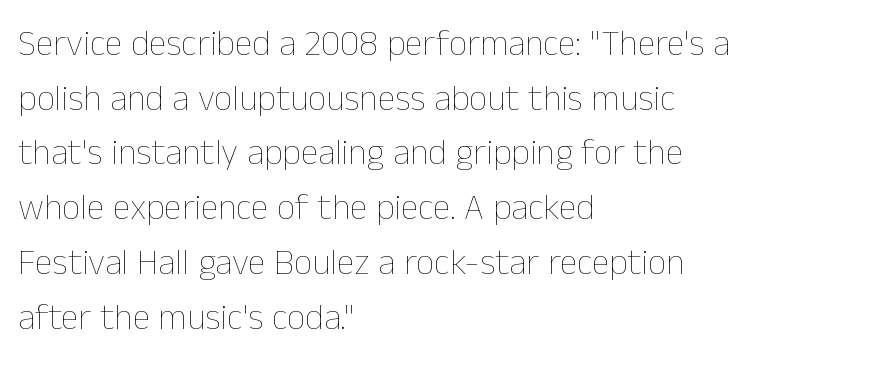
{"italic": "no", "bold": "no", "weight": "thin", "width": "normal", "stroke_contrast": "low", "x_height": "medium", "monospaced": "no", "underline": "no", "align": "left", "line_spacing": "normal", "line_spacing_ratio": 1.52, "letter_spacing": "normal", "letter_spacing_em": 0.0, "glyph_px": 36}
